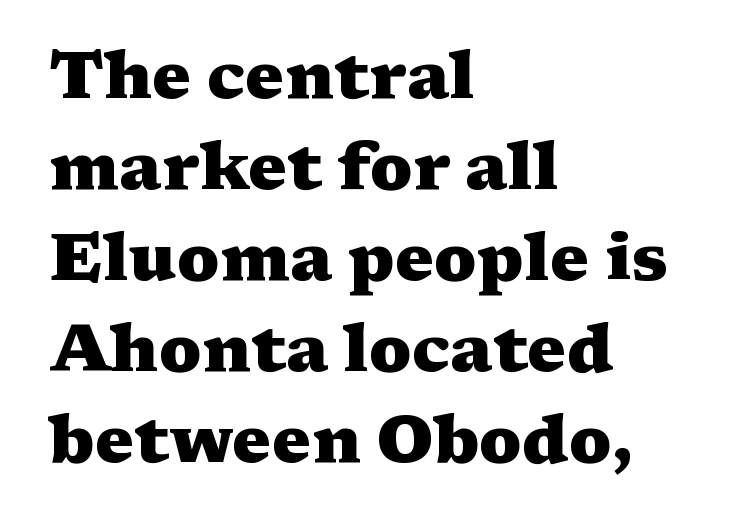
The image shows 66 px heavy, wide serif type, upright; set left-aligned, normal line spacing (1.38x), normal letter spacing, not underlined; medium stroke contrast and a medium x-height.
